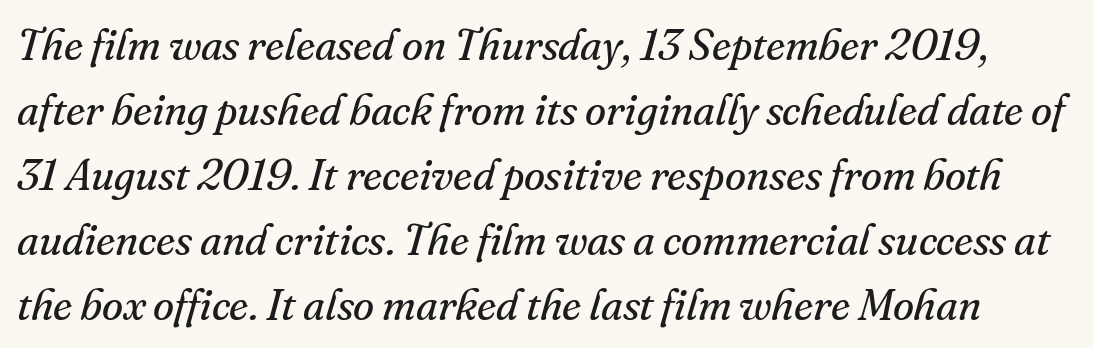
Q: Is the text bold? A: No.
Q: Is the text italic (slanted)? A: Yes, it leans right by about 16 degrees.
Q: Is the typeface a serif or a sans-serif typeface? A: Serif.
Q: Is the text underlined? A: No.
Q: Is the spacing between letters normal or unusually wide? A: Normal.
Q: Is the spacing between lines tight, normal or loose? A: Normal.
Q: Width (condensed, normal, or wide)? A: Normal.
Q: Stroke contrast? A: Medium.
Q: x-height? A: Small.
Q: Monospaced? A: No.
